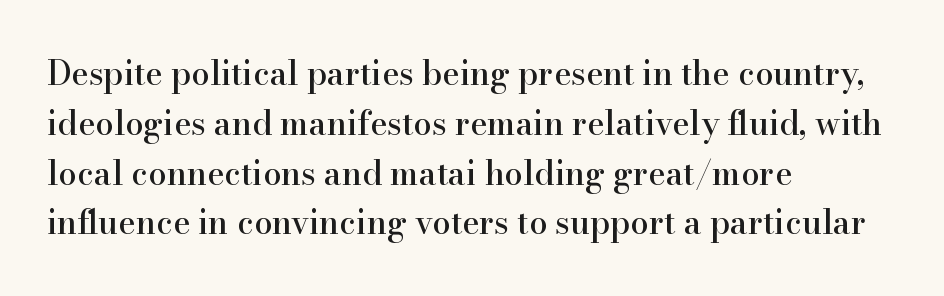
The image shows 33 px serif type, upright; set left-aligned, normal line spacing (1.51x), normal letter spacing, not underlined; high stroke contrast and a small x-height.
